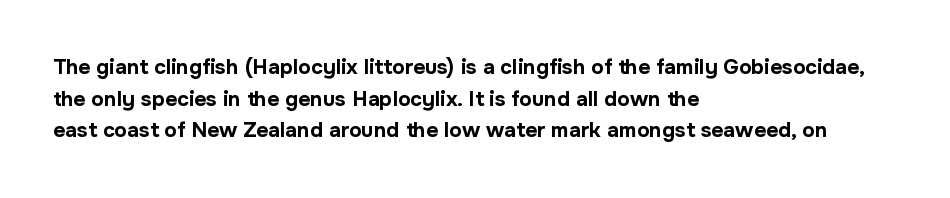
This is roman type, the default non-slanted kind. Observe the ordinary spacing: letters are neighbours, not strangers. The space between consecutive lines is moderate. Leftover space on each line is placed entirely after the last word. The string is rendered with underlining switched off. What weight is shown? A full bold with thick strokes.
